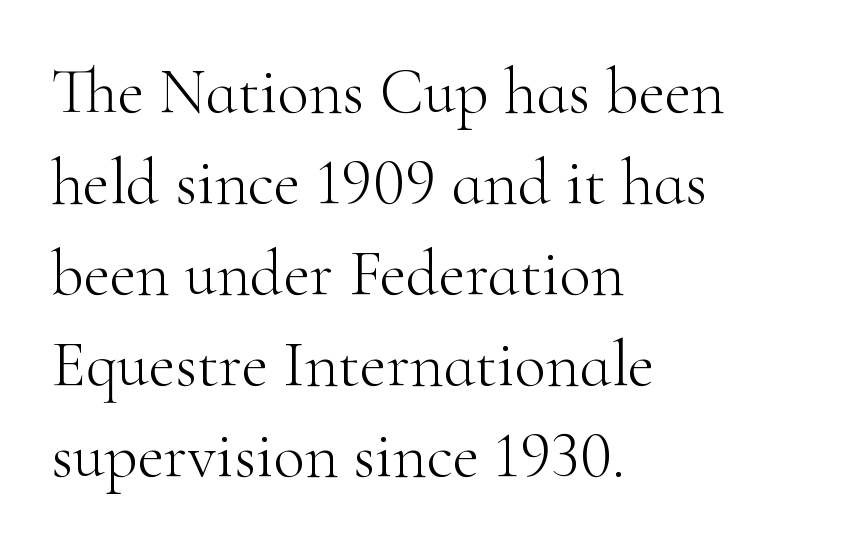
The image shows 65 px light serif type, upright; set left-aligned, normal line spacing (1.4x), normal letter spacing, not underlined; high stroke contrast and a small x-height.
